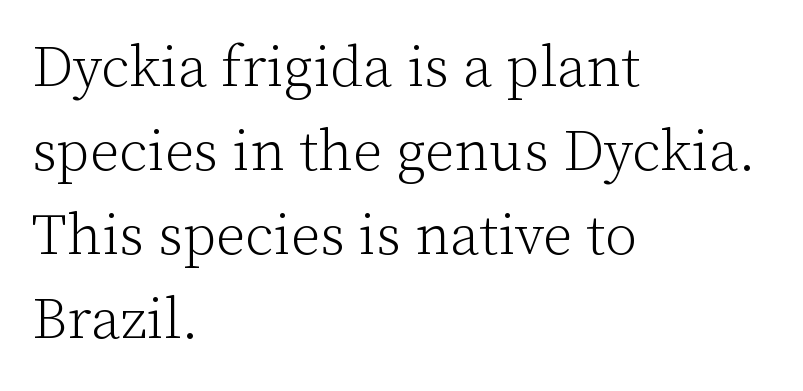
Q: Is the text bold? A: No.
Q: Is the text italic (slanted)? A: No, it is upright.
Q: Is the typeface a serif or a sans-serif typeface? A: Serif.
Q: Is the text underlined? A: No.
Q: How is the paragraph aligned? A: Left-aligned.
Q: Is the spacing between letters normal or unusually wide? A: Normal.
Q: Is the spacing between lines tight, normal or loose? A: Normal.
Q: Width (condensed, normal, or wide)? A: Normal.
Q: Stroke contrast? A: Low.
Q: x-height? A: Medium.
Q: Monospaced? A: No.
